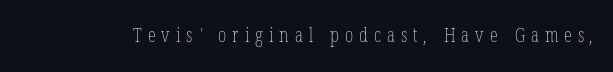
Q: Is the text bold? A: No.
Q: Is the text underlined? A: No.
Q: Is the spacing between letters normal or unusually wide? A: Unusually wide.
